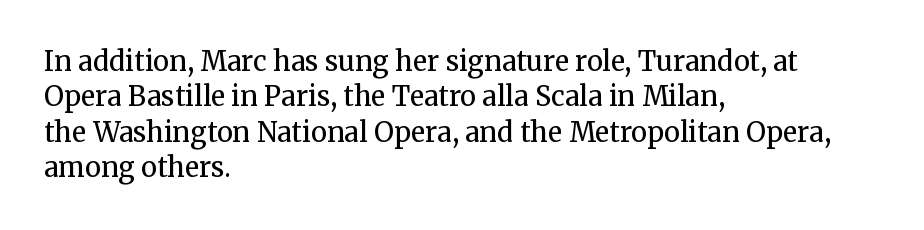
Line beginnings align vertically; line endings do not. The typography opts for an upright posture over an oblique one. Baseline-to-baseline distance is the conventional proportion of letter height. The characters are drawn with everyday or finer stroke widths. Here the glyphs are tracked normally, forming tight word shapes.
